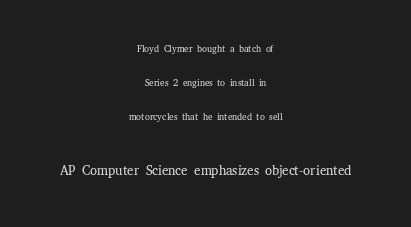
Q: Is the text bold? A: No.
Q: Is the text italic (slanted)? A: No, it is upright.
Q: Is the text underlined? A: No.
Q: How is the paragraph aligned? A: Centered.
Q: Is the spacing between letters normal or unusually wide? A: Normal.
Q: Is the spacing between lines tight, normal or loose? A: Loose.
Q: Which block of text is set in a larger size, the first (top) or the second (bottom)? A: The second (bottom) one.
